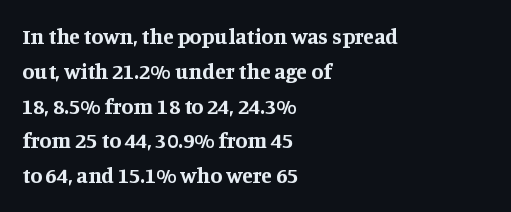
Q: Is the text bold? A: Yes.
Q: Is the text italic (slanted)? A: No, it is upright.
Q: Is the text underlined? A: No.
Q: How is the paragraph aligned? A: Left-aligned.
Q: Is the spacing between letters normal or unusually wide? A: Normal.
Q: Is the spacing between lines tight, normal or loose? A: Normal.
